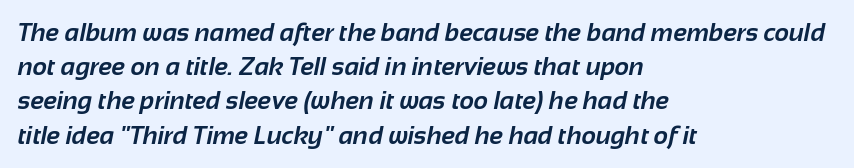
Visually the block forms a straight wall on the left and a jagged coastline on the right. The strokes are fattened all the way to bold. Each row of text sits above clean, open space. Notice how descenders clear the ascenders below comfortably — that's standard leading.
